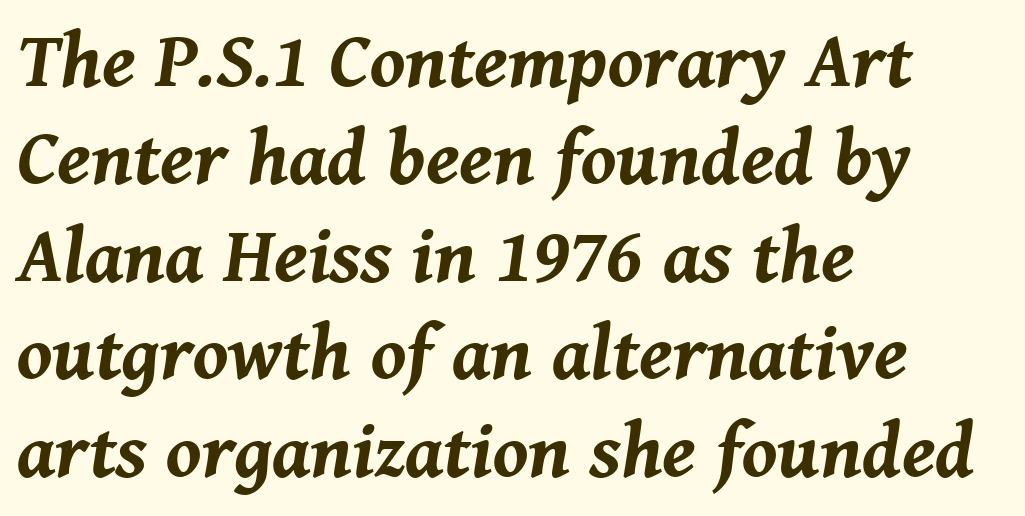
{"italic": "yes", "lean": "right", "slant_degrees": 8, "bold": "yes", "weight": "bold", "width": "normal", "stroke_contrast": "medium", "x_height": "medium", "monospaced": "no", "underline": "no", "align": "left", "line_spacing": "normal", "line_spacing_ratio": 1.25, "letter_spacing": "normal", "letter_spacing_em": 0.0, "glyph_px": 78}
